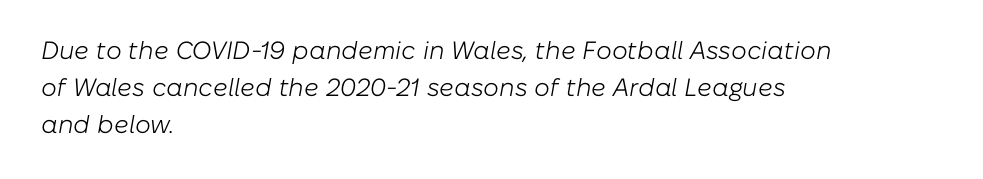
Q: Is the text bold? A: No.
Q: Is the text italic (slanted)? A: Yes, it leans right by about 10 degrees.
Q: Is the text underlined? A: No.
Q: How is the paragraph aligned? A: Left-aligned.
Q: Is the spacing between letters normal or unusually wide? A: Normal.
Q: Is the spacing between lines tight, normal or loose? A: Normal.
